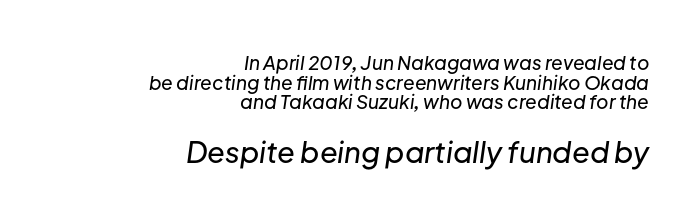
Q: Is the text italic (slanted)? A: Yes, it leans right by about 8 degrees.
Q: Is the text underlined? A: No.
Q: How is the paragraph aligned? A: Right-aligned.
Q: Is the spacing between letters normal or unusually wide? A: Normal.
Q: Is the spacing between lines tight, normal or loose? A: Tight.
Q: Which block of text is set in a larger size, the first (top) or the second (bottom)? A: The second (bottom) one.
Q: Width (condensed, normal, or wide)? A: Normal.
Q: Stroke contrast? A: Low.
Q: x-height? A: Medium.
Q: Monospaced? A: No.
